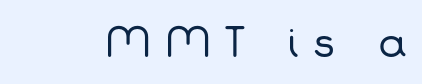
{"serif": "no", "bold": "no", "weight": "regular", "width": "normal", "stroke_contrast": "low", "x_height": "medium", "monospaced": "no", "underline": "no", "letter_spacing": "wide", "letter_spacing_em": 0.36, "glyph_px": 39}
